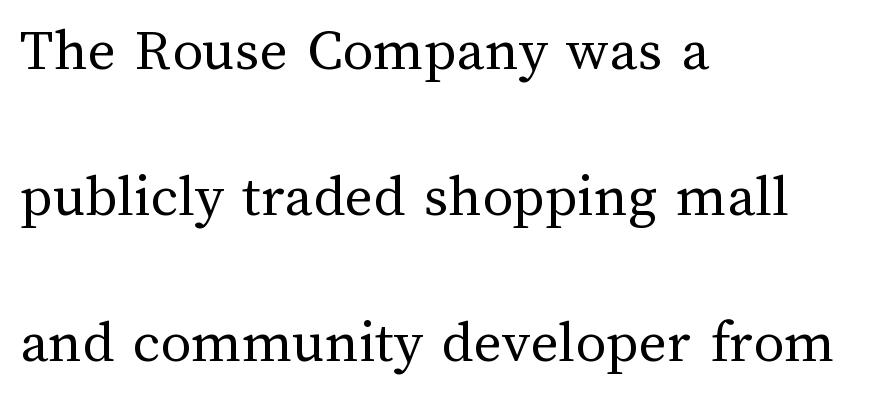
The image shows 61 px regular-weight type, upright; set left-aligned, loose line spacing (2.39x), normal letter spacing, not underlined; medium stroke contrast and a medium x-height.
